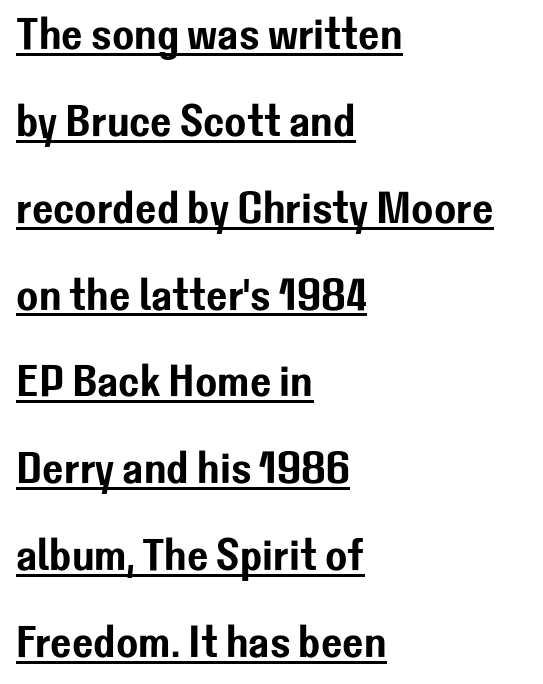
Horizontal bands of white between lines are thick stripes. The letterforms sit shoulder to shoulder at normal distance. These lines stack with their left ends in a neat column. The rendering shows plain stroke endings on the letterforms — a sans-serif design. You could not count columns in this text — the font is proportionally spaced.
